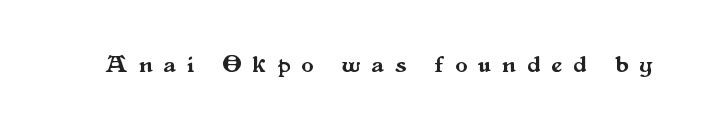
Loose tracking; the words dissolve into strings of separated letters. The typography opts for an upright posture over an oblique one. Nobody drew a line under any word here.
